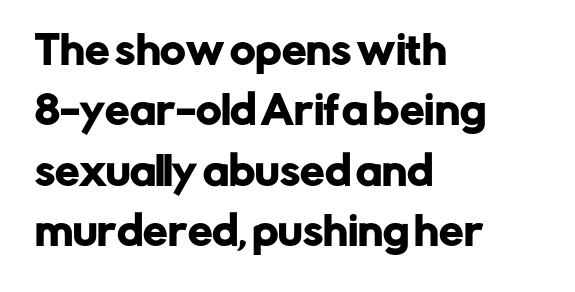
In terms of letterform style, serifs are entirely absent. Regular leading. The string is rendered with underlining switched off. Does the lettering tilt? It doesn't — this is upright. This rendering uses left alignment, leaving the right contour irregular. Proportional: the letters do not fall into vertical columns.
